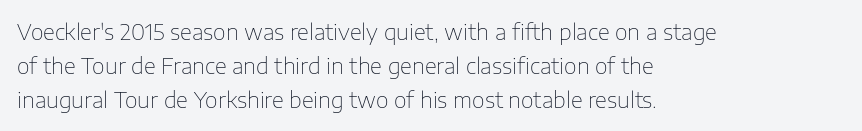
The image shows 22 px text type, upright; set left-aligned, normal line spacing (1.55x), normal letter spacing, not underlined.
